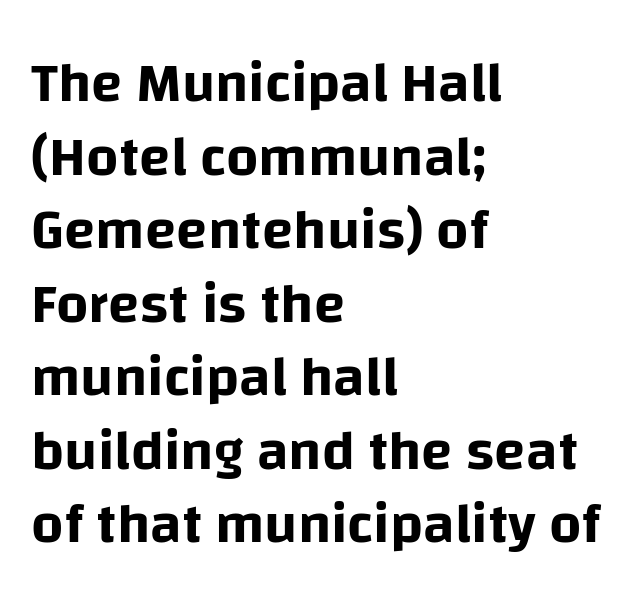
Honestly, the letter spacing is just normal — you wouldn't notice it. Is this a fixed-width face? No — the glyphs have proportional, varying widths. Posture: vertical. The space beneath each line is pristine and unruled. The text block is weighted toward the left margin, trailing off unevenly rightward. Evenly set lines give the paragraph a standard silhouette.
